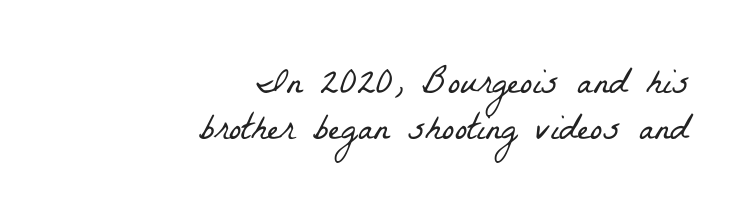
Q: Is the text bold? A: No.
Q: Is the typeface a serif or a sans-serif typeface? A: Serif.
Q: Is the text underlined? A: No.
Q: How is the paragraph aligned? A: Right-aligned.
Q: Is the spacing between letters normal or unusually wide? A: Normal.
Q: Width (condensed, normal, or wide)? A: Condensed.
Q: Stroke contrast? A: Low.
Q: x-height? A: Medium.
Q: Monospaced? A: No.
